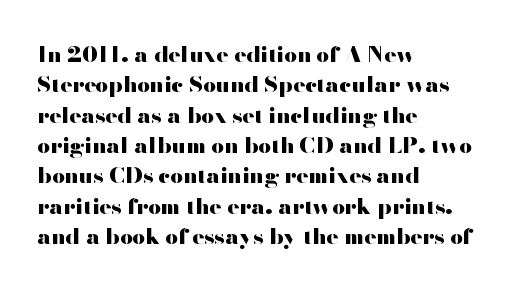
The image shows 22 px bold type, upright; set left-aligned, normal line spacing (1.38x), normal letter spacing, not underlined.
